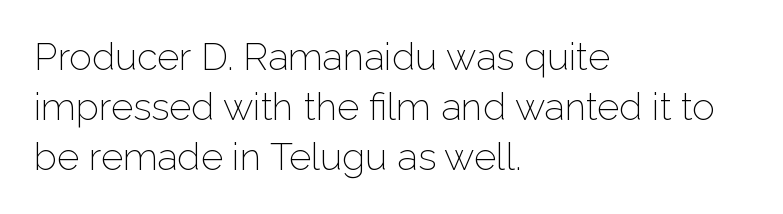
The image shows 38 px light sans-serif type, upright; set left-aligned, normal line spacing (1.32x), normal letter spacing, not underlined; low stroke contrast and a medium x-height.
